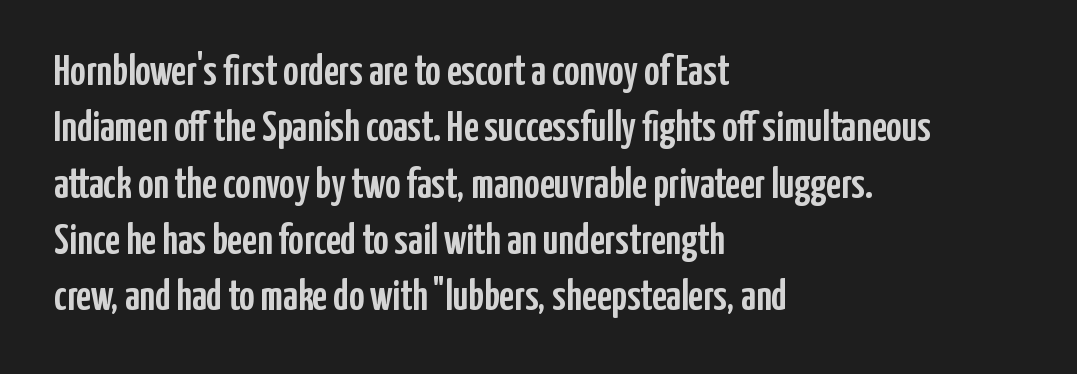
The image shows 42 px condensed sans-serif type, upright; set left-aligned, normal line spacing (1.34x), normal letter spacing, not underlined; low stroke contrast and a medium x-height.
